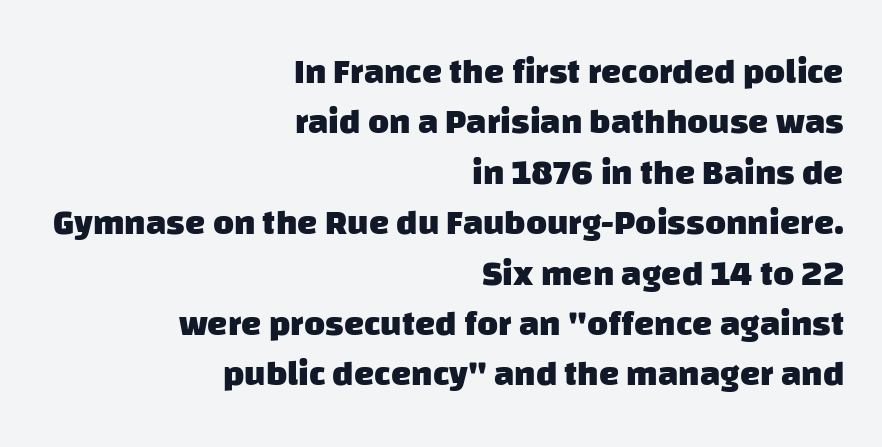
Q: Is the text bold? A: Yes.
Q: Is the typeface a serif or a sans-serif typeface? A: Sans-serif.
Q: Is the text underlined? A: No.
Q: How is the paragraph aligned? A: Right-aligned.
Q: Is the spacing between letters normal or unusually wide? A: Normal.
Q: Is the spacing between lines tight, normal or loose? A: Normal.
Q: Width (condensed, normal, or wide)? A: Normal.
Q: Stroke contrast? A: Low.
Q: x-height? A: Large.
Q: Monospaced? A: No.
